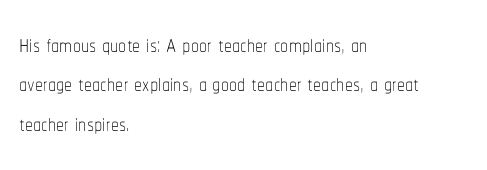
Varying glyph widths throughout — classic text-font behaviour. When letters stand straight like this, we call the style roman or upright. The passage shown is not underscored anywhere. Caption: face not bold, strokes unweighted.
